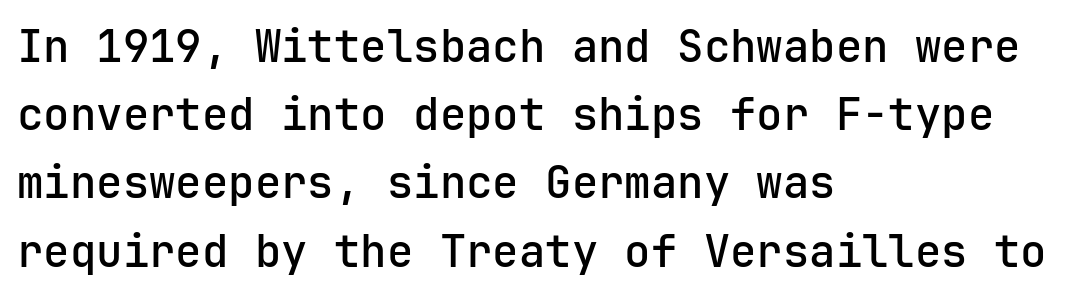
Q: Is the text italic (slanted)? A: No, it is upright.
Q: Is the typeface a serif or a sans-serif typeface? A: Sans-serif.
Q: Is the text underlined? A: No.
Q: How is the paragraph aligned? A: Left-aligned.
Q: Is the spacing between letters normal or unusually wide? A: Normal.
Q: Is the spacing between lines tight, normal or loose? A: Normal.
Q: Width (condensed, normal, or wide)? A: Normal.
Q: Stroke contrast? A: Low.
Q: x-height? A: Medium.
Q: Monospaced? A: Yes.
